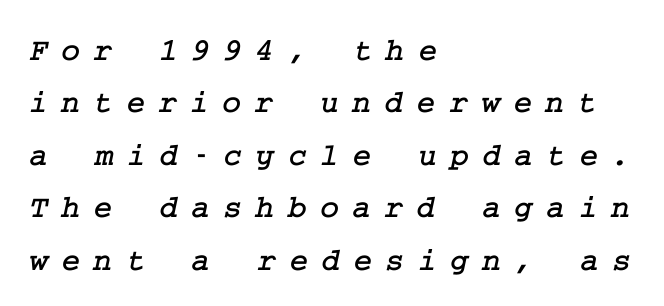
Glyph-to-glyph distance is far greater than everyday printed text. Horizontal bands of white between lines are of average thickness. Check where the strokes stop: tiny serifs finish them off. Quick note: underline off. A classic flush-left, rag-right setting is used for this passage.
